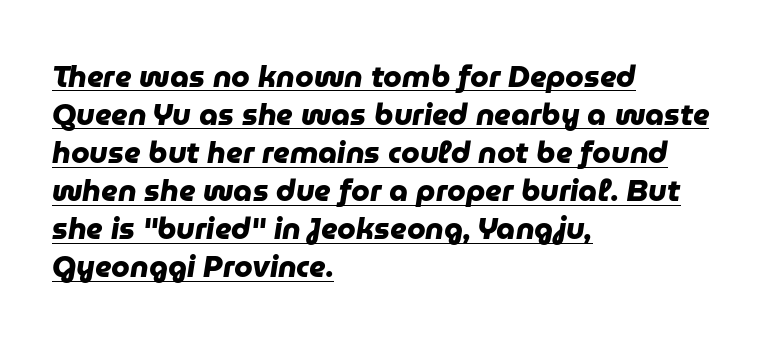
{"serif": "no", "bold": "yes", "weight": "heavy", "width": "normal", "stroke_contrast": "low", "x_height": "medium", "monospaced": "no", "underline": "yes", "align": "left", "line_spacing": "normal", "line_spacing_ratio": 1.27, "letter_spacing": "normal", "letter_spacing_em": 0.0, "glyph_px": 30}
